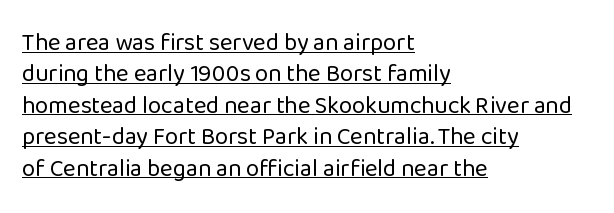
Visually the block forms a straight wall on the left and a jagged coastline on the right. The typography opts for an upright posture over an oblique one. The letterforms sit at book weight or below. Nobody touched the tracking dial on this one.
